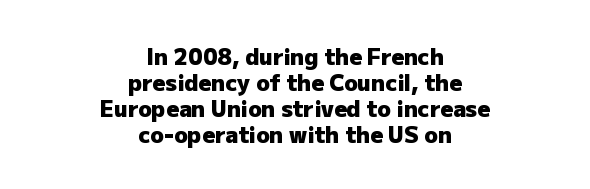
{"italic": "no", "bold": "yes", "underline": "no", "align": "center", "line_spacing_ratio": 1.18, "letter_spacing": "normal", "letter_spacing_em": 0.0, "glyph_px": 22}
